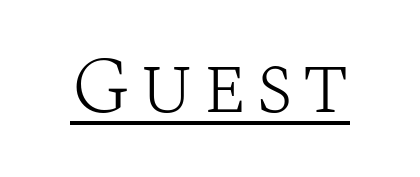
The image shows 80 px light serif type, upright; set underlined; medium stroke contrast and a large x-height.
